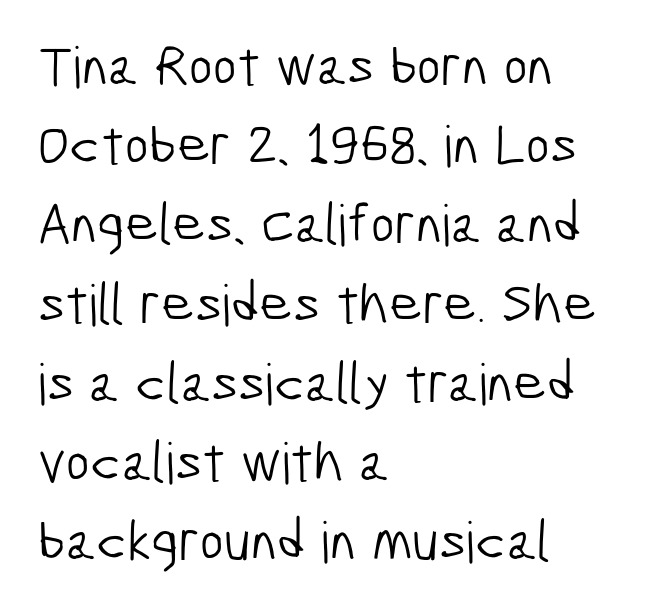
The image shows 57 px light, condensed sans-serif type; set left-aligned, normal line spacing (1.39x), normal letter spacing, not underlined; low stroke contrast and a medium x-height.
